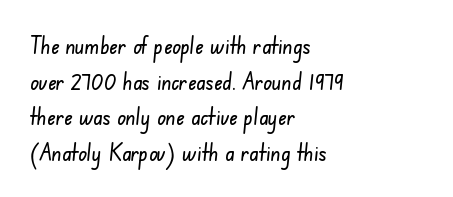
Q: Is the text underlined? A: No.
Q: How is the paragraph aligned? A: Left-aligned.
Q: Is the spacing between letters normal or unusually wide? A: Normal.
Q: Is the spacing between lines tight, normal or loose? A: Normal.
